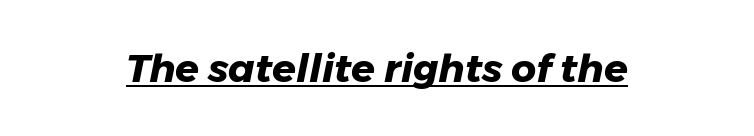
The image shows 39 px heavy type, italic (leaning right); set normal letter spacing, underlined; low stroke contrast and a medium x-height.
